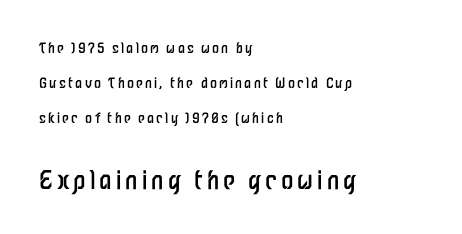
{"italic": "no", "bold": "no", "underline": "no", "align": "left", "line_spacing": "loose", "line_spacing_ratio": 2.49, "larger_block": "second", "size_ratio": 1.79, "glyph_px": 25}
